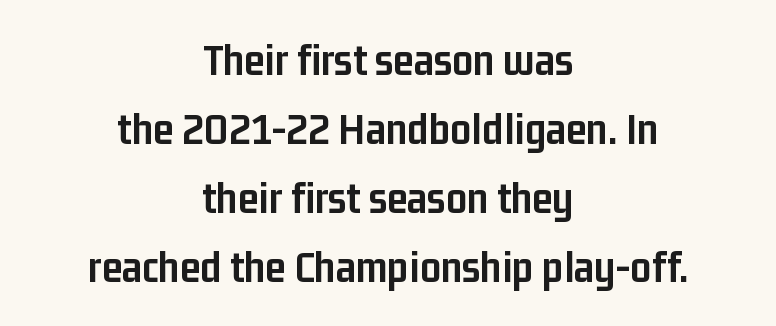
The image shows 46 px semibold, condensed sans-serif type, upright; set centered, normal line spacing (1.5x), normal letter spacing, not underlined; low stroke contrast and a medium x-height.
